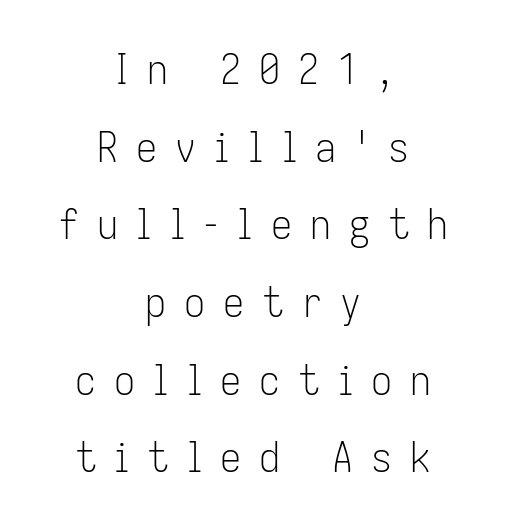
Q: Is the text bold? A: No.
Q: Is the text italic (slanted)? A: No, it is upright.
Q: Is the typeface a serif or a sans-serif typeface? A: Sans-serif.
Q: Is the text underlined? A: No.
Q: How is the paragraph aligned? A: Centered.
Q: Is the spacing between letters normal or unusually wide? A: Unusually wide.
Q: Width (condensed, normal, or wide)? A: Condensed.
Q: Stroke contrast? A: Low.
Q: x-height? A: Medium.
Q: Monospaced? A: No.
